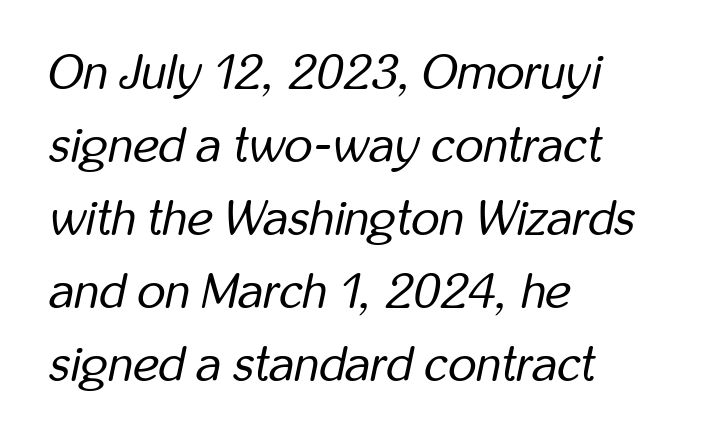
The image shows 49 px regular-weight, condensed type, italic (leaning right); set left-aligned, normal line spacing (1.49x), normal letter spacing, not underlined; low stroke contrast and a medium x-height.
